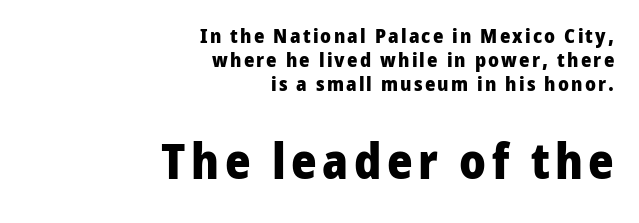
The image shows 49 px heavy sans-serif type, upright; set right-aligned, line spacing 1.19x, not underlined; the second (bottom) block is 2.45x larger; low stroke contrast and a medium x-height.
